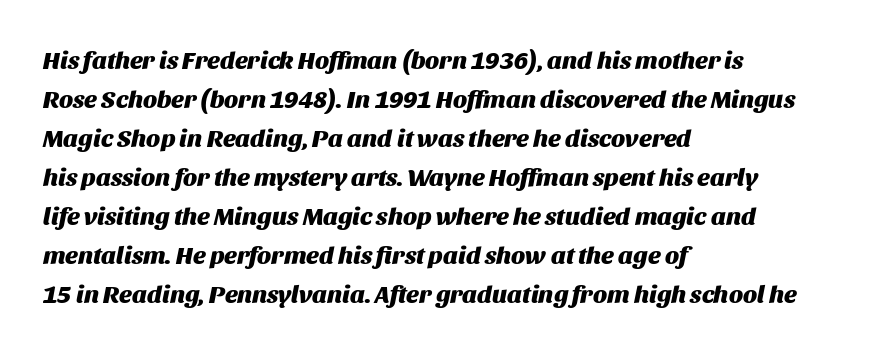
Q: Is the text bold? A: Yes.
Q: Is the text italic (slanted)? A: Yes, it leans right by about 11 degrees.
Q: Is the text underlined? A: No.
Q: How is the paragraph aligned? A: Left-aligned.
Q: Is the spacing between letters normal or unusually wide? A: Normal.
Q: Is the spacing between lines tight, normal or loose? A: Normal.
